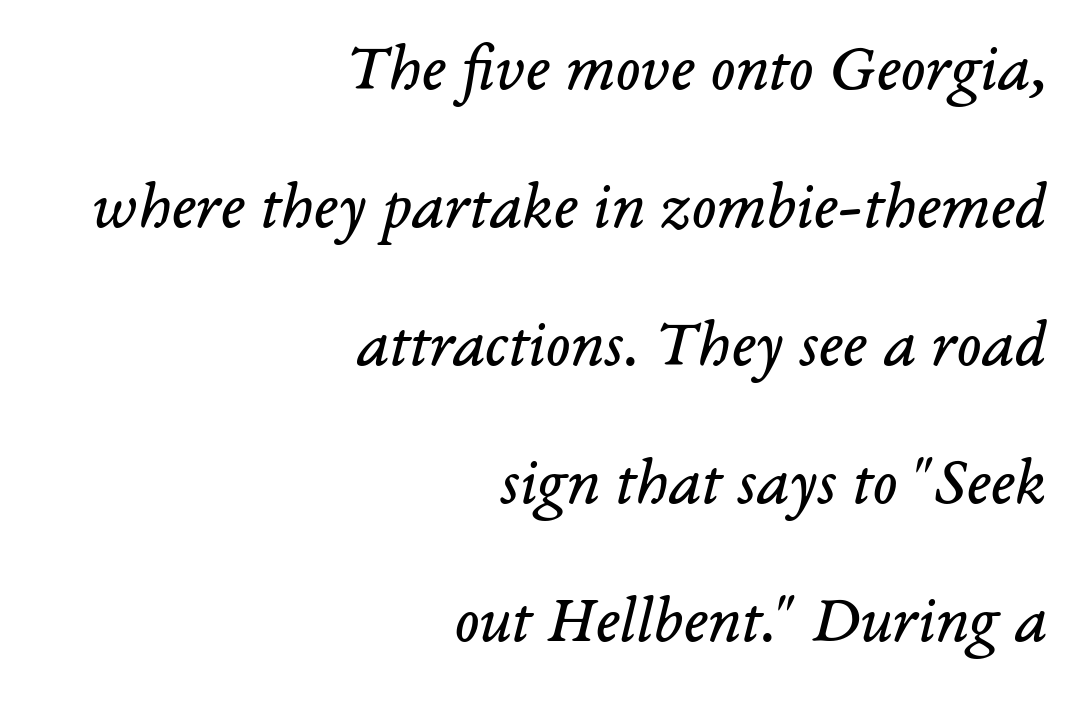
Q: Is the text bold? A: No.
Q: Is the text italic (slanted)? A: Yes, it leans right by about 14 degrees.
Q: Is the typeface a serif or a sans-serif typeface? A: Serif.
Q: Is the text underlined? A: No.
Q: How is the paragraph aligned? A: Right-aligned.
Q: Is the spacing between letters normal or unusually wide? A: Normal.
Q: Is the spacing between lines tight, normal or loose? A: Loose.
Q: Width (condensed, normal, or wide)? A: Normal.
Q: Stroke contrast? A: Low.
Q: x-height? A: Medium.
Q: Monospaced? A: No.
